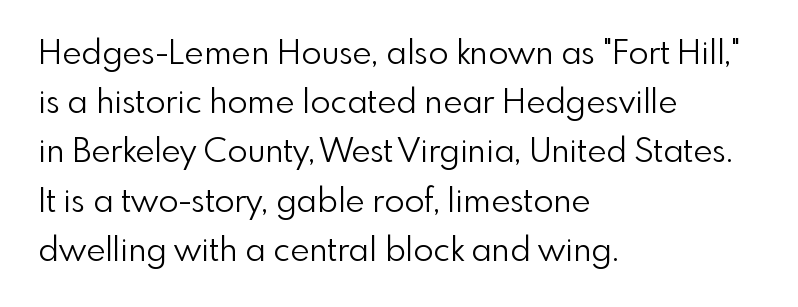
{"serif": "no", "italic": "no", "bold": "no", "weight": "light", "width": "normal", "x_height": "small", "monospaced": "no", "underline": "no", "align": "left", "line_spacing": "normal", "line_spacing_ratio": 1.49, "letter_spacing": "normal", "letter_spacing_em": 0.0, "glyph_px": 33}
